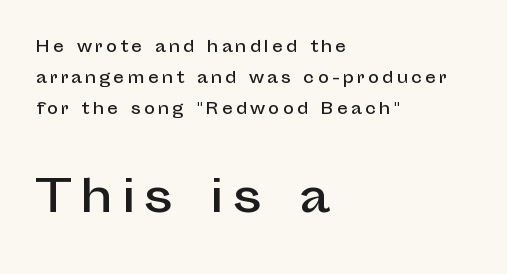
The passage is arranged the way most books set body copy — flush left. Think of a printed novel: that variable character pitch is what you see here. To sum up the face: it is a sans, with no serifs. Size contrast runs from small at the top to large at the bottom. The baseline area is clear.
